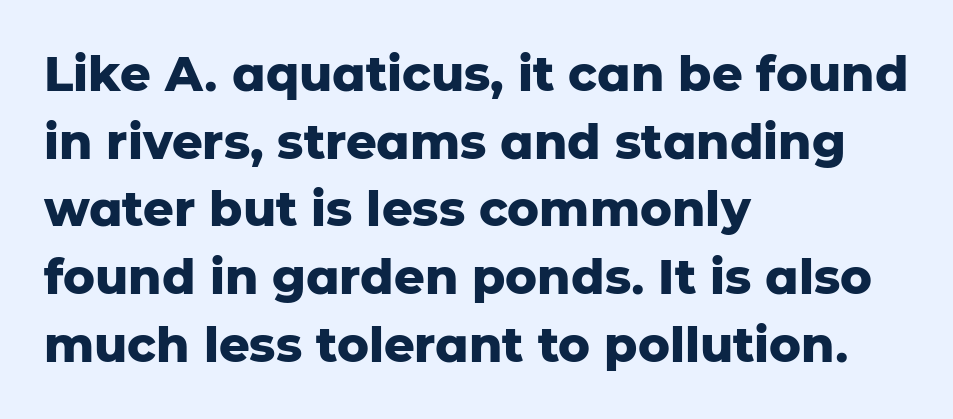
The image shows 48 px heavy sans-serif type, upright; set left-aligned, normal line spacing (1.41x), normal letter spacing, not underlined; low stroke contrast and a medium x-height.
